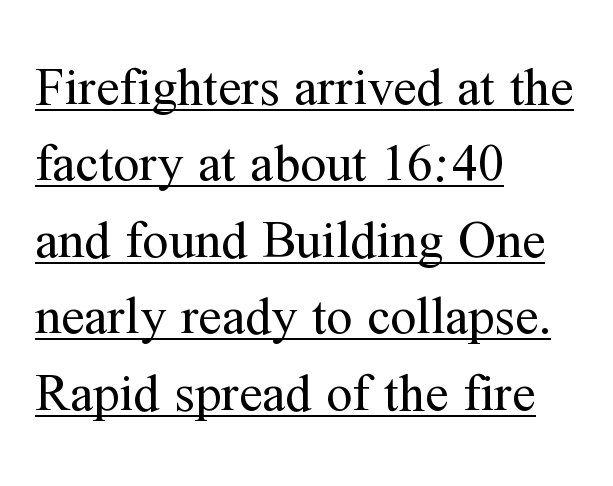
{"serif": "yes", "italic": "no", "bold": "no", "weight": "regular", "width": "normal", "stroke_contrast": "medium", "x_height": "medium", "monospaced": "no", "underline": "yes", "align": "left", "line_spacing": "normal", "line_spacing_ratio": 1.47, "letter_spacing": "normal", "letter_spacing_em": 0.0, "glyph_px": 52}
